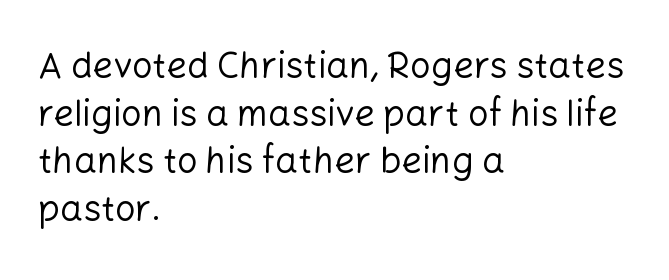
{"serif": "no", "italic": "no", "bold": "no", "weight": "regular", "width": "normal", "stroke_contrast": "low", "x_height": "medium", "monospaced": "no", "underline": "no", "align": "left", "line_spacing": "normal", "line_spacing_ratio": 1.32, "letter_spacing": "normal", "letter_spacing_em": 0.0, "glyph_px": 36}
